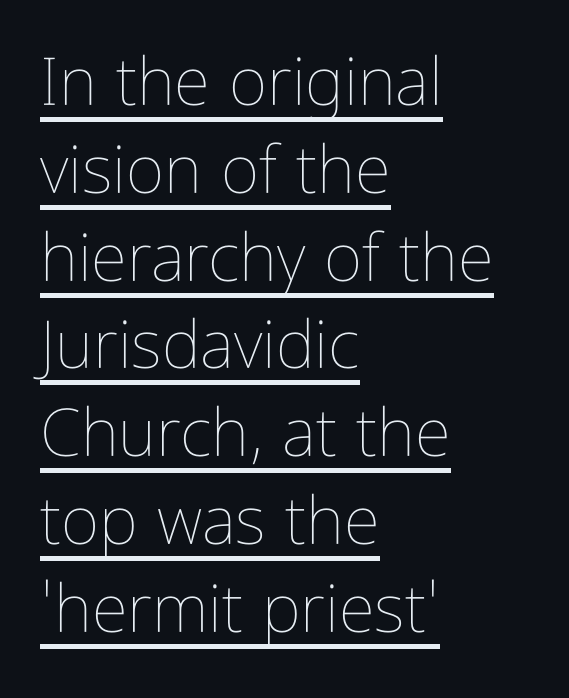
The image shows 66 px thin, condensed type, upright; set left-aligned, normal line spacing (1.33x), normal letter spacing, underlined; low stroke contrast and a medium x-height.
